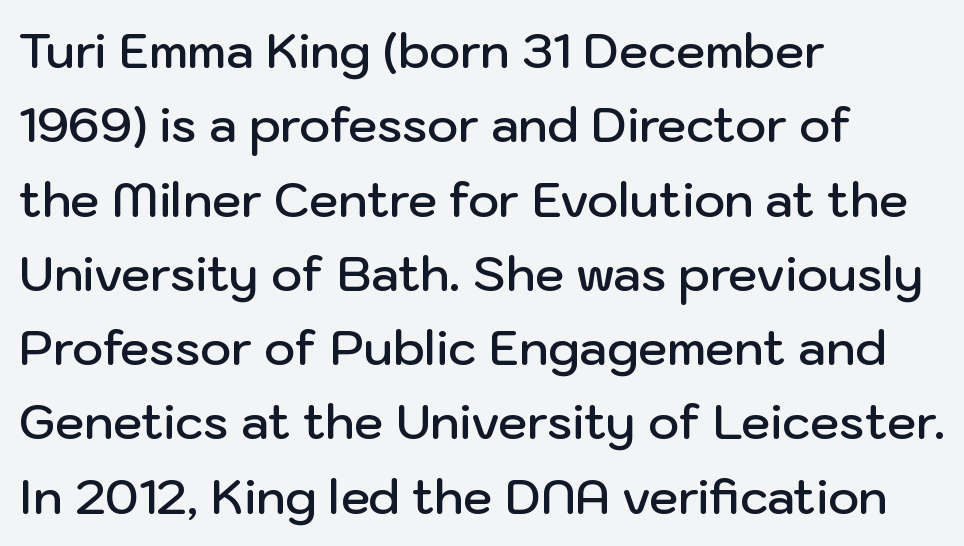
The image shows 47 px semibold sans-serif type, upright; set left-aligned, normal line spacing (1.58x), normal letter spacing, not underlined; low stroke contrast and a medium x-height.
